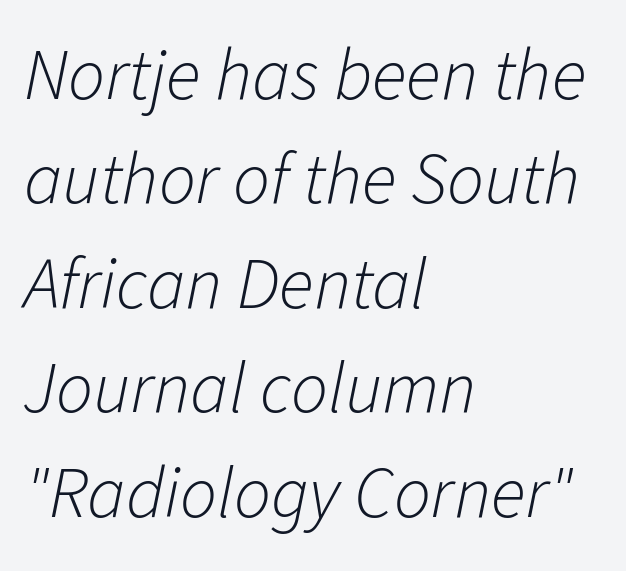
{"italic": "yes", "lean": "right", "slant_degrees": 11, "bold": "no", "weight": "light", "width": "normal", "stroke_contrast": "low", "x_height": "medium", "monospaced": "no", "underline": "no", "align": "left", "line_spacing": "normal", "line_spacing_ratio": 1.43, "letter_spacing": "normal", "letter_spacing_em": 0.0, "glyph_px": 73}
